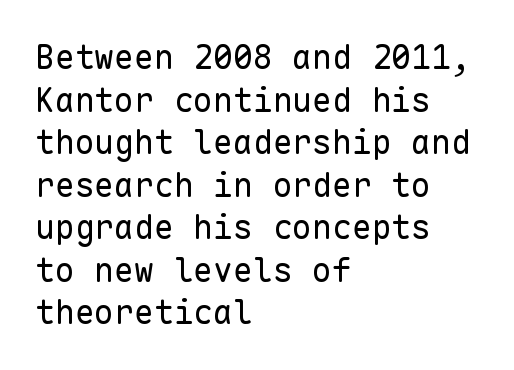
{"serif": "no", "italic": "no", "bold": "no", "weight": "regular", "width": "normal", "stroke_contrast": "low", "x_height": "medium", "monospaced": "yes", "underline": "no", "align": "left", "line_spacing": "normal", "line_spacing_ratio": 1.29, "letter_spacing": "normal", "letter_spacing_em": 0.0, "glyph_px": 33}
